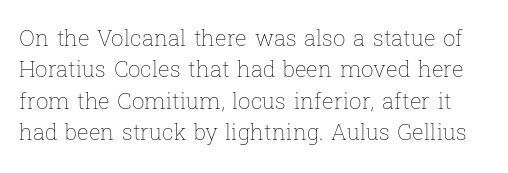
The cut favours lightness, reaching ordinary text weight at its darkest. The letters stand straight up with perfectly vertical stems. The strip under each line holds only bare page. Each word holds together tightly as a unit, with standard inter-letter gaps.
